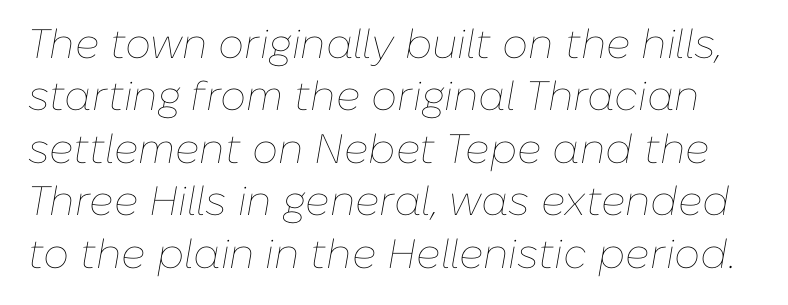
The image shows 41 px thin type, italic (leaning right); set normal line spacing (1.28x), normal letter spacing, not underlined; low stroke contrast and a medium x-height.
